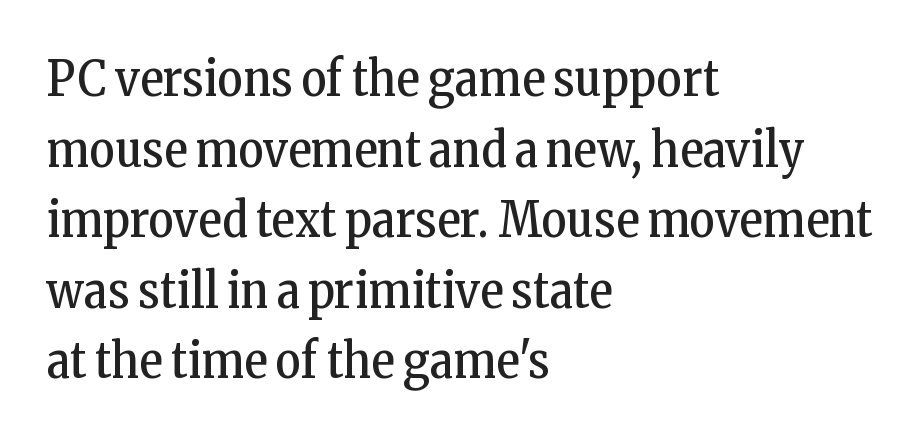
The image shows 49 px regular-weight, condensed serif type, upright; set left-aligned, normal line spacing (1.44x), normal letter spacing, not underlined; low stroke contrast and a medium x-height.
